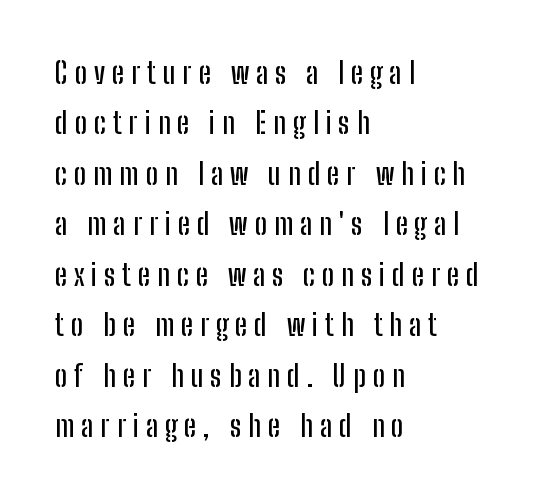
The image shows 29 px condensed sans-serif type, upright; set left-aligned, line spacing 1.74x, unusually wide letter spacing (+0.24 em), not underlined; low stroke contrast and a medium x-height.
